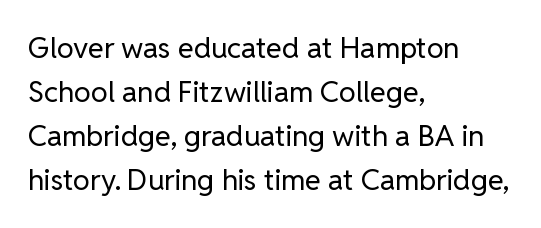
These lines keep a tight, regular rhythm from letter to letter. Think of a printed novel: that variable character pitch is what you see here. Each new line begins a customary step beneath the previous one. These lines are composed in type without serifs.
